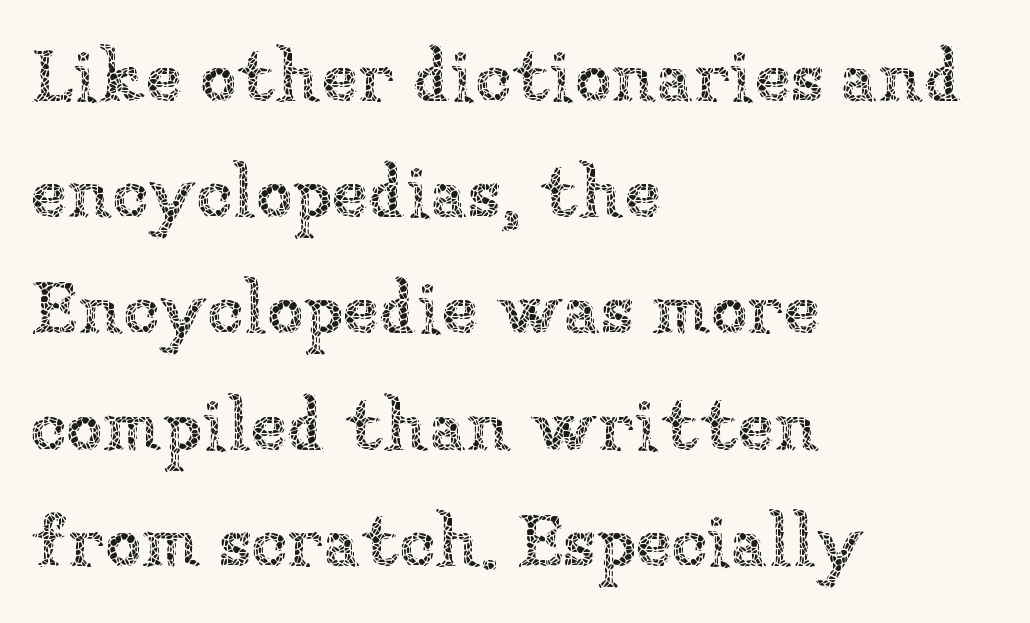
Descenders hang freely into open space. One glance says typical: line gaps are just what's usual. You could not count columns in this text — the font is proportionally spaced. The rag falls on the right side of this text block. Bold? No — there's no thickening of the strokes.
